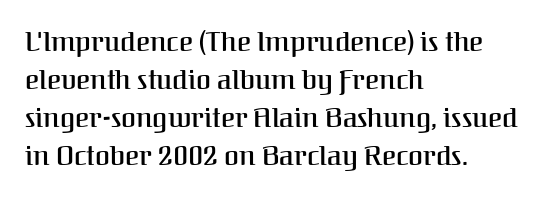
The image shows 27 px text type, upright; set left-aligned, normal line spacing (1.41x), normal letter spacing, not underlined.
